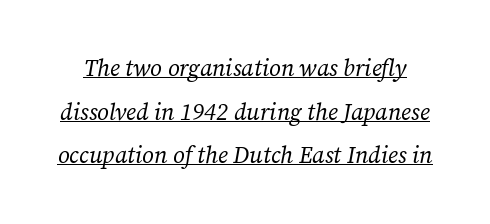
The image shows 23 px text type, italic (leaning right); set loose line spacing (1.9x), normal letter spacing, underlined.
